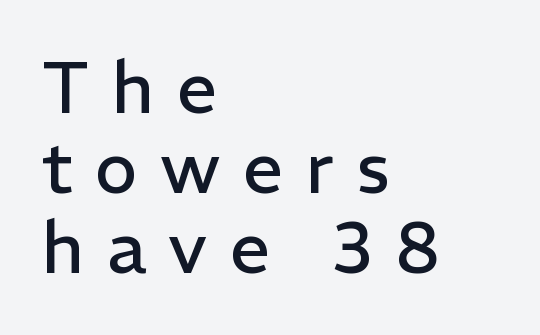
Vertically, the passage feels compressed, each row crowding the next. The foot of each line stays bare and open. Style check: upright. Each stroke keeps to a modest, everyday thickness or less. A typesetter would call this heavily tracked-out type. Nope, no serifs anywhere on these letters.
